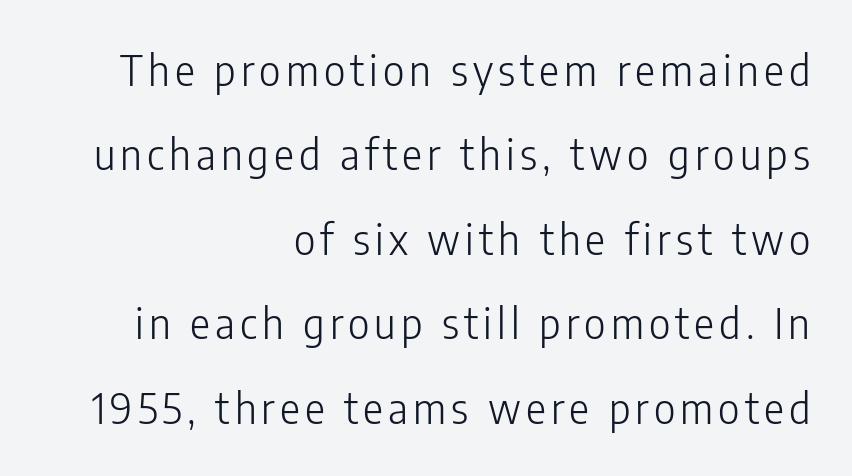
A typesetter would call this leading open, well beyond the default. Is this a fixed-width face? No — the glyphs have proportional, varying widths. Typographically, this falls in the sans-serif category. Teacher's note: observe the even right margin — that is flush-right alignment.
